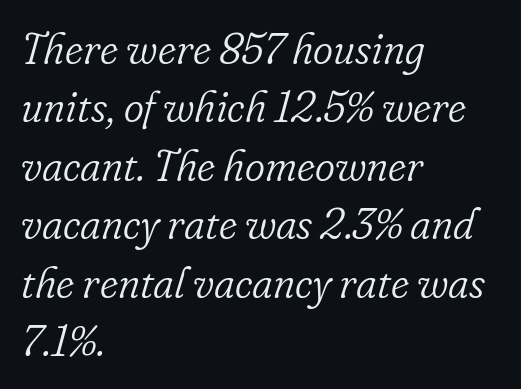
Q: Is the text bold? A: No.
Q: Is the text italic (slanted)? A: Yes, it leans right by about 16 degrees.
Q: Is the typeface a serif or a sans-serif typeface? A: Serif.
Q: Is the text underlined? A: No.
Q: How is the paragraph aligned? A: Left-aligned.
Q: Is the spacing between letters normal or unusually wide? A: Normal.
Q: Is the spacing between lines tight, normal or loose? A: Normal.
Q: Width (condensed, normal, or wide)? A: Normal.
Q: Stroke contrast? A: Low.
Q: x-height? A: Small.
Q: Monospaced? A: No.
